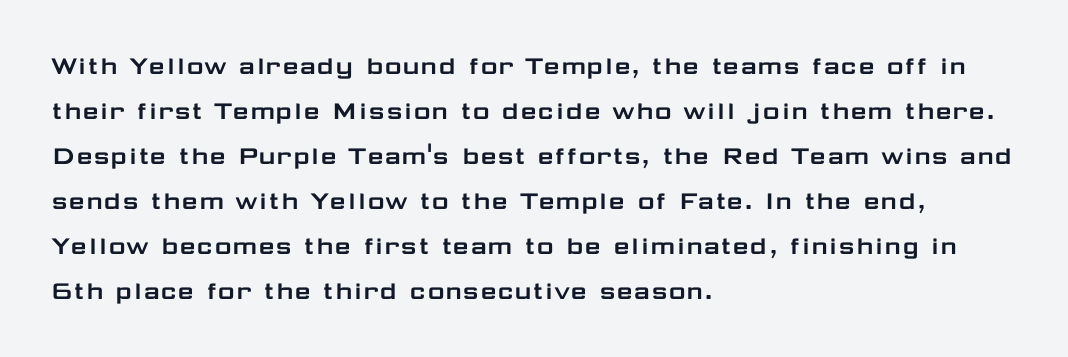
Q: Is the text italic (slanted)? A: No, it is upright.
Q: Is the typeface a serif or a sans-serif typeface? A: Sans-serif.
Q: Is the text underlined? A: No.
Q: How is the paragraph aligned? A: Left-aligned.
Q: Is the spacing between letters normal or unusually wide? A: Normal.
Q: Is the spacing between lines tight, normal or loose? A: Normal.
Q: Width (condensed, normal, or wide)? A: Wide.
Q: Stroke contrast? A: Low.
Q: x-height? A: Medium.
Q: Monospaced? A: No.
